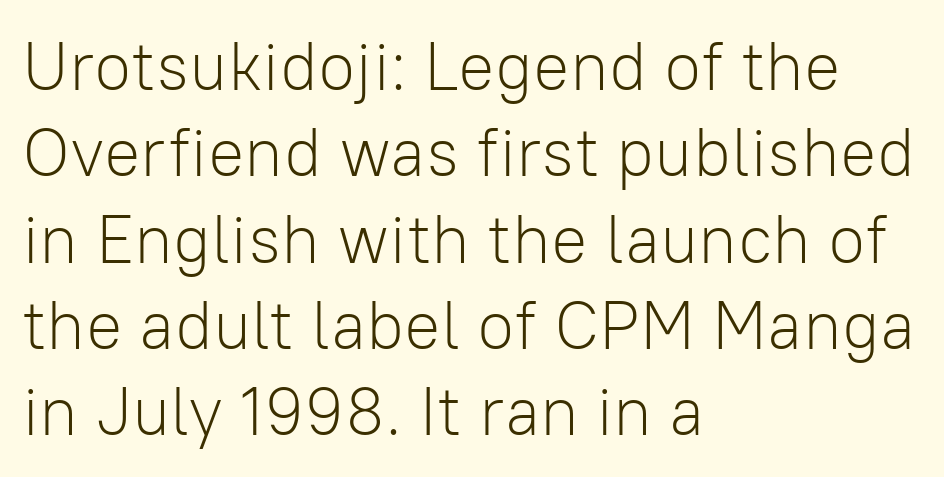
The image shows 68 px light sans-serif type, upright; set left-aligned, normal line spacing (1.27x), normal letter spacing, not underlined; low stroke contrast and a medium x-height.
